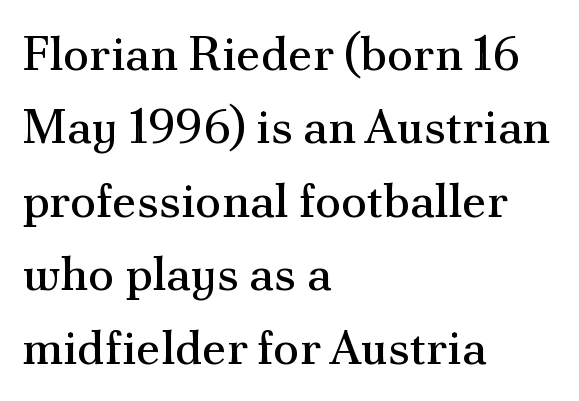
Q: Is the text bold? A: No.
Q: Is the text italic (slanted)? A: No, it is upright.
Q: Is the typeface a serif or a sans-serif typeface? A: Serif.
Q: Is the text underlined? A: No.
Q: How is the paragraph aligned? A: Left-aligned.
Q: Is the spacing between letters normal or unusually wide? A: Normal.
Q: Is the spacing between lines tight, normal or loose? A: Normal.
Q: Width (condensed, normal, or wide)? A: Normal.
Q: Stroke contrast? A: Medium.
Q: x-height? A: Small.
Q: Monospaced? A: No.
